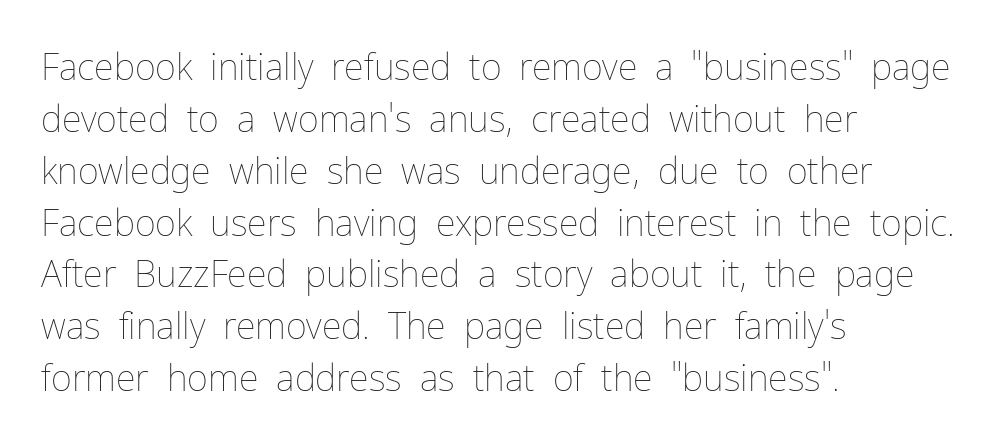
The image shows 36 px thin type, upright; set left-aligned, normal line spacing (1.44x), normal letter spacing, not underlined; low stroke contrast and a medium x-height.
